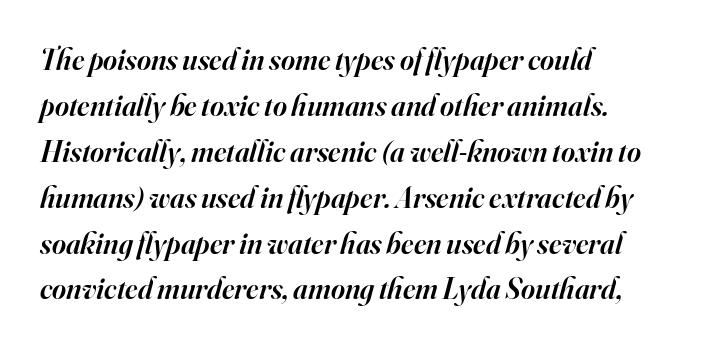
Glance below the letters and you will spot only blank space. The strokes are fattened partway — semibold, not bold. This sample is left-justified, so line endings fall wherever the words run out. The type is set solid horizontally, with unmodified tracking. The vertical gap from one line to the next is medium. These lines are composed in type with serifs.
